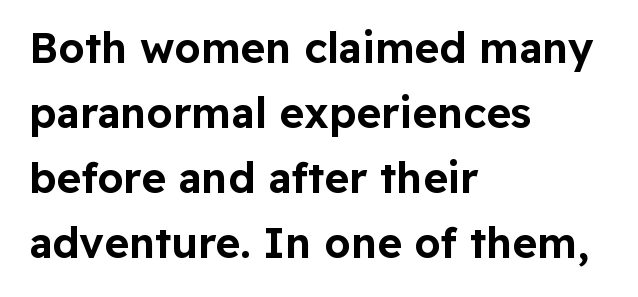
{"serif": "no", "italic": "no", "width": "normal", "stroke_contrast": "low", "x_height": "medium", "monospaced": "no", "underline": "no", "align": "left", "line_spacing": "normal", "line_spacing_ratio": 1.55, "letter_spacing": "normal", "letter_spacing_em": 0.0, "glyph_px": 42}
